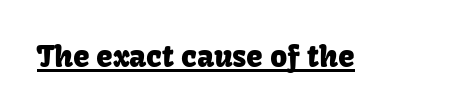
{"serif": "no", "italic": "no", "width": "normal", "stroke_contrast": "low", "x_height": "medium", "monospaced": "no", "underline": "yes", "letter_spacing": "normal", "letter_spacing_em": 0.0, "glyph_px": 30}
